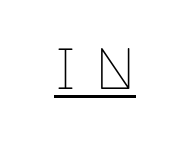
Q: Is the text bold? A: No.
Q: Is the text italic (slanted)? A: No, it is upright.
Q: Is the typeface a serif or a sans-serif typeface? A: Serif.
Q: Is the text underlined? A: Yes.
Q: Is the spacing between letters normal or unusually wide? A: Unusually wide.
Q: Width (condensed, normal, or wide)? A: Condensed.
Q: Stroke contrast? A: Low.
Q: x-height? A: Large.
Q: Monospaced? A: No.
